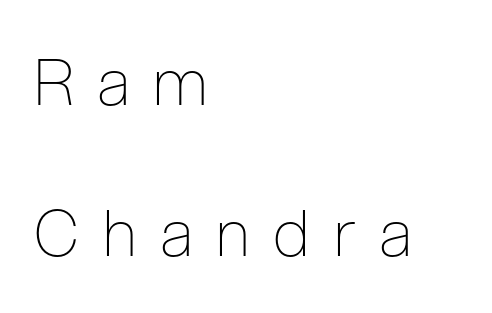
The image shows 64 px thin, condensed sans-serif type, upright; set left-aligned, loose line spacing (2.36x), unusually wide letter spacing (+0.38 em), not underlined; low stroke contrast and a medium x-height.
